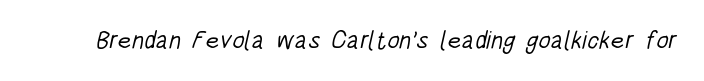
The image shows 25 px text type; set normal letter spacing, not underlined.
